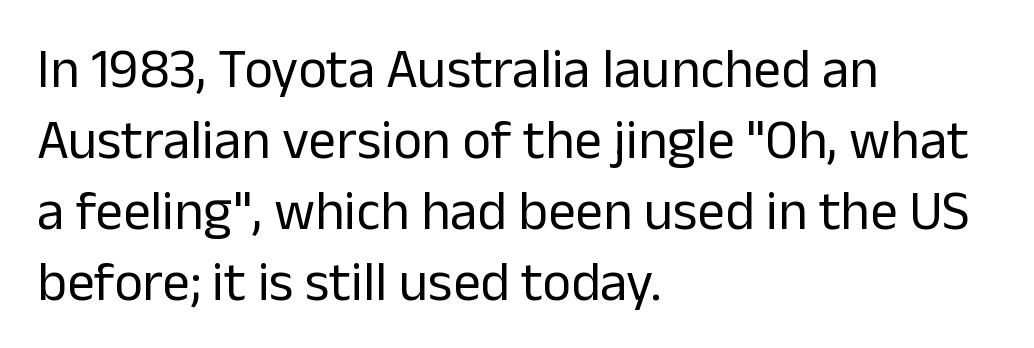
Q: Is the text bold? A: No.
Q: Is the text italic (slanted)? A: No, it is upright.
Q: Is the typeface a serif or a sans-serif typeface? A: Sans-serif.
Q: Is the text underlined? A: No.
Q: How is the paragraph aligned? A: Left-aligned.
Q: Is the spacing between letters normal or unusually wide? A: Normal.
Q: Is the spacing between lines tight, normal or loose? A: Normal.
Q: Width (condensed, normal, or wide)? A: Normal.
Q: Stroke contrast? A: Low.
Q: x-height? A: Medium.
Q: Monospaced? A: No.
